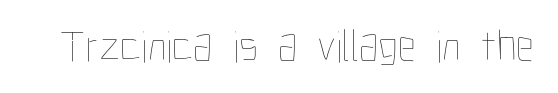
{"italic": "no", "bold": "no", "weight": "thin", "width": "condensed", "stroke_contrast": "low", "x_height": "medium", "monospaced": "no", "underline": "no", "letter_spacing": "normal", "letter_spacing_em": 0.0, "glyph_px": 45}
